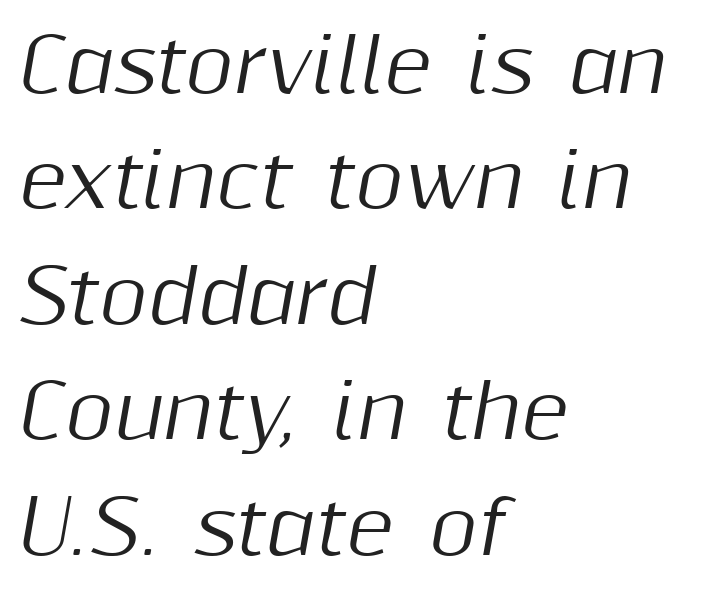
{"italic": "yes", "lean": "right", "slant_degrees": 10, "width": "normal", "stroke_contrast": "medium", "x_height": "medium", "monospaced": "no", "underline": "no", "align": "left", "line_spacing": "normal", "line_spacing_ratio": 1.56, "letter_spacing": "normal", "letter_spacing_em": 0.0, "glyph_px": 74}
